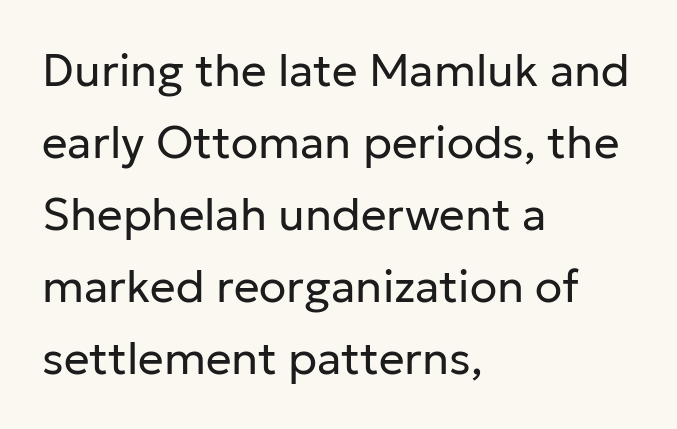
{"serif": "no", "italic": "no", "bold": "no", "weight": "regular", "width": "normal", "stroke_contrast": "low", "x_height": "medium", "monospaced": "no", "underline": "no", "align": "left", "line_spacing": "normal", "line_spacing_ratio": 1.6, "letter_spacing": "normal", "letter_spacing_em": 0.0, "glyph_px": 45}
